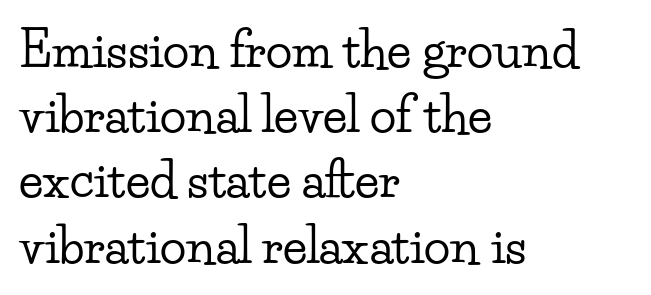
{"serif": "yes", "italic": "no", "width": "wide", "stroke_contrast": "low", "x_height": "small", "monospaced": "no", "underline": "no", "align": "left", "line_spacing": "normal", "line_spacing_ratio": 1.33, "letter_spacing": "normal", "letter_spacing_em": 0.0, "glyph_px": 49}
